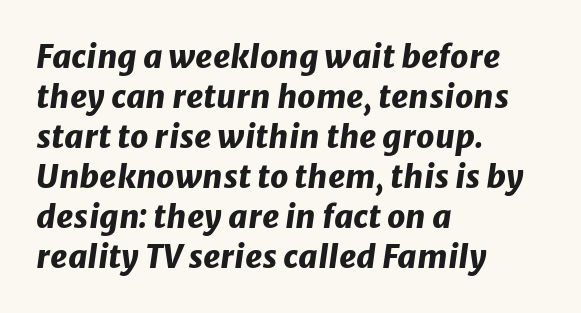
The foot of each line stays bare and open. Inter-character spacing is left at the font's built-in metrics. Thick stems and heavy bowls — unmistakably bold. Tall strokes in this sample are angled rather than plumb. The block of text has a typical density, with ordinary space between rows. Spacing verdict: proportional, widths tailored to each character.
